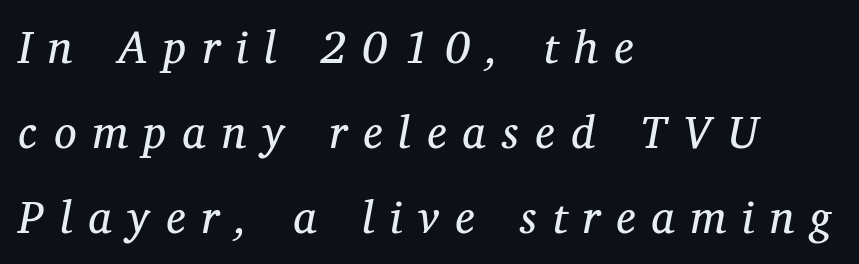
Q: Is the text bold? A: No.
Q: Is the text italic (slanted)? A: Yes, it leans right by about 12 degrees.
Q: Is the typeface a serif or a sans-serif typeface? A: Serif.
Q: Is the text underlined? A: No.
Q: How is the paragraph aligned? A: Left-aligned.
Q: Is the spacing between letters normal or unusually wide? A: Unusually wide.
Q: Width (condensed, normal, or wide)? A: Normal.
Q: Stroke contrast? A: Medium.
Q: x-height? A: Medium.
Q: Monospaced? A: No.
